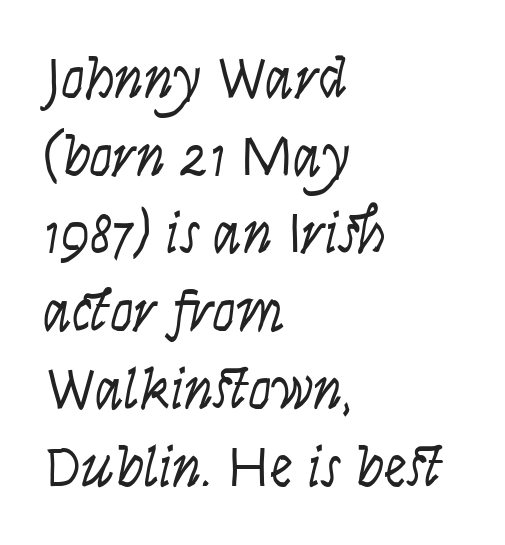
The block of text has a typical density, with ordinary space between rows. The gaps between neighbouring characters are ordinary and unremarkable. Alignment: flush left. Varying glyph widths throughout — classic text-font behaviour.
